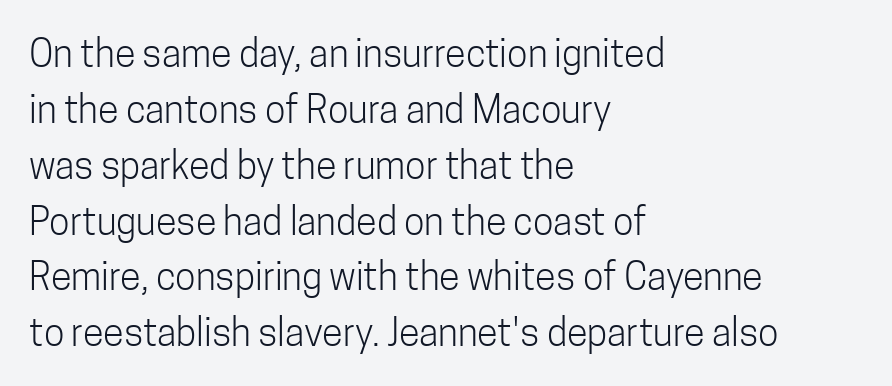
Q: Is the text bold? A: No.
Q: Is the text italic (slanted)? A: No, it is upright.
Q: Is the typeface a serif or a sans-serif typeface? A: Sans-serif.
Q: Is the text underlined? A: No.
Q: How is the paragraph aligned? A: Left-aligned.
Q: Is the spacing between letters normal or unusually wide? A: Normal.
Q: Is the spacing between lines tight, normal or loose? A: Normal.
Q: Width (condensed, normal, or wide)? A: Condensed.
Q: Stroke contrast? A: Low.
Q: x-height? A: Medium.
Q: Monospaced? A: No.
